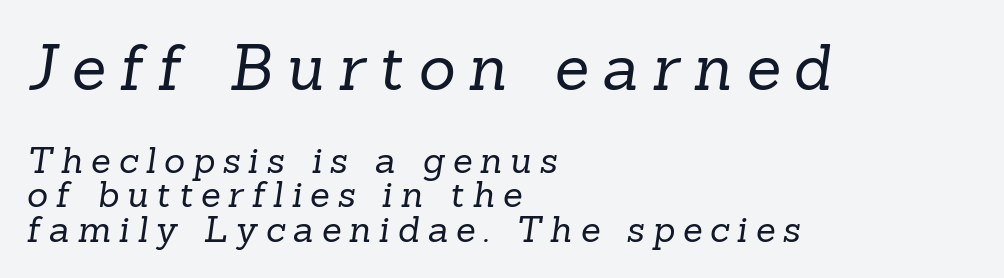
Is the lower block the larger one? No — the upper block carries the bigger type. What's the leading like? Squeezed, with rows nearly overlapping. Where is the straight margin? On the left. Proportional: the letters do not fall into vertical columns. Weight: in the light-to-regular range.
